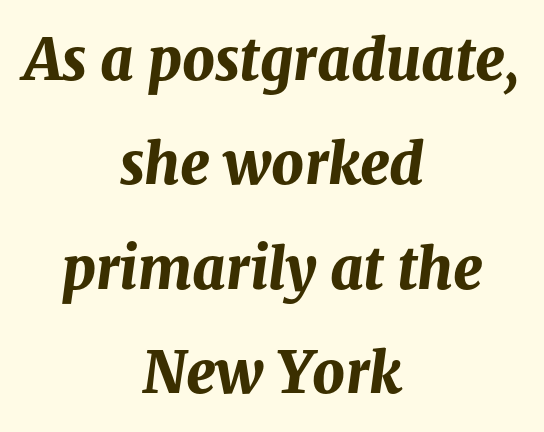
Each letter keeps its own natural width here, so spacing adapts to shape. What stands out about the letter spacing? Nothing — it is the standard amount. A typesetter would mark this as italic. Short and long lines alike share a common midpoint. Lines of text with bare space underneath.
